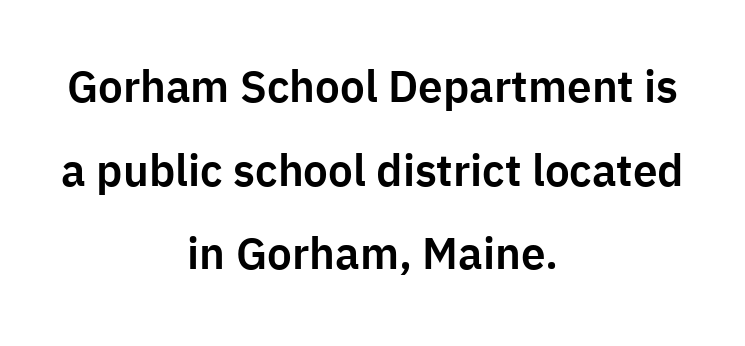
The image shows 44 px sans-serif type, upright; set centered, loose line spacing (1.9x), normal letter spacing, not underlined; low stroke contrast and a medium x-height.
